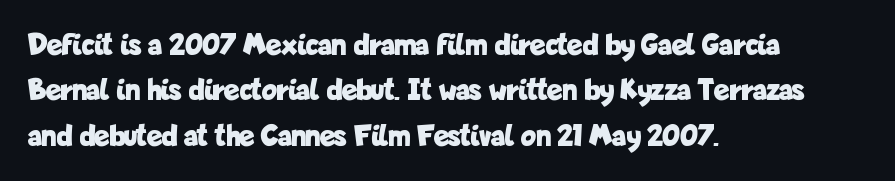
The image shows 31 px bold, condensed sans-serif type, upright; set left-aligned, normal line spacing (1.46x), normal letter spacing, not underlined; low stroke contrast and a medium x-height.
